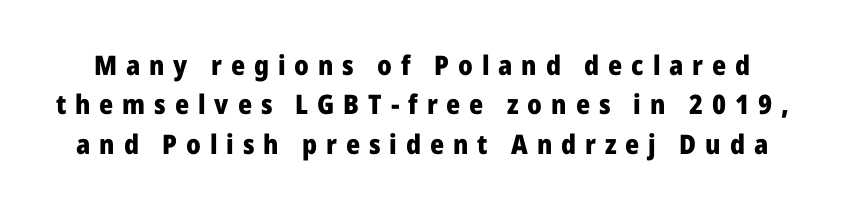
Q: Is the text bold? A: Yes.
Q: Is the text italic (slanted)? A: No, it is upright.
Q: Is the text underlined? A: No.
Q: Is the spacing between letters normal or unusually wide? A: Unusually wide.
Q: Is the spacing between lines tight, normal or loose? A: Normal.
